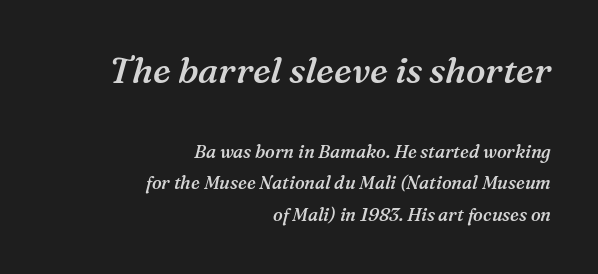
The image shows 36 px semibold serif type, italic (leaning right); set right-aligned, line spacing 1.77x, normal letter spacing, not underlined; the first (top) block is 2.0x larger; medium stroke contrast and a medium x-height.
